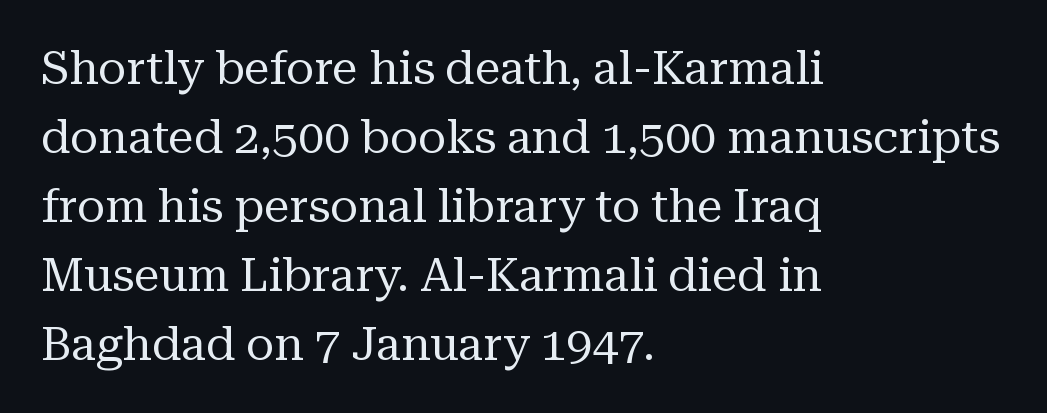
Words float on clear page, feet unadorned. This block has exactly the height ordinary leading produces. The weight tops out at a normal text grade. Typographically, this falls in the serif category. Character widths vary here, with narrow letters taking less room than wide ones. Look at the tracking — it's just the regular setting, nothing added.
